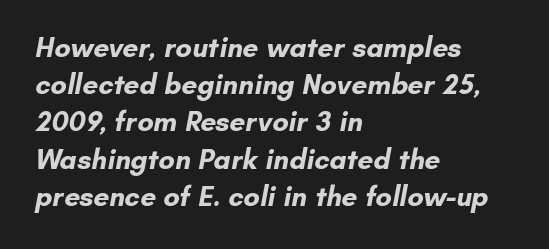
{"serif": "no", "bold": "yes", "weight": "bold", "width": "normal", "stroke_contrast": "low", "x_height": "small", "monospaced": "no", "underline": "no", "align": "left", "line_spacing": "normal", "line_spacing_ratio": 1.33, "letter_spacing": "normal", "letter_spacing_em": 0.0, "glyph_px": 28}
